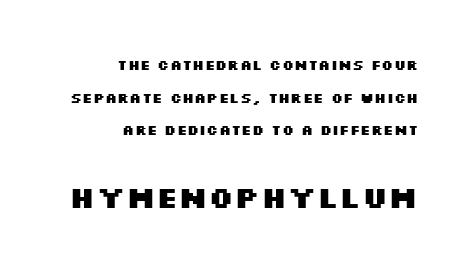
Q: Is the text bold? A: Yes.
Q: Is the text italic (slanted)? A: No, it is upright.
Q: Is the typeface a serif or a sans-serif typeface? A: Sans-serif.
Q: Is the text underlined? A: No.
Q: How is the paragraph aligned? A: Right-aligned.
Q: Is the spacing between letters normal or unusually wide? A: Normal.
Q: Is the spacing between lines tight, normal or loose? A: Loose.
Q: Which block of text is set in a larger size, the first (top) or the second (bottom)? A: The second (bottom) one.
Q: Width (condensed, normal, or wide)? A: Wide.
Q: Stroke contrast? A: Medium.
Q: x-height? A: Large.
Q: Monospaced? A: No.
